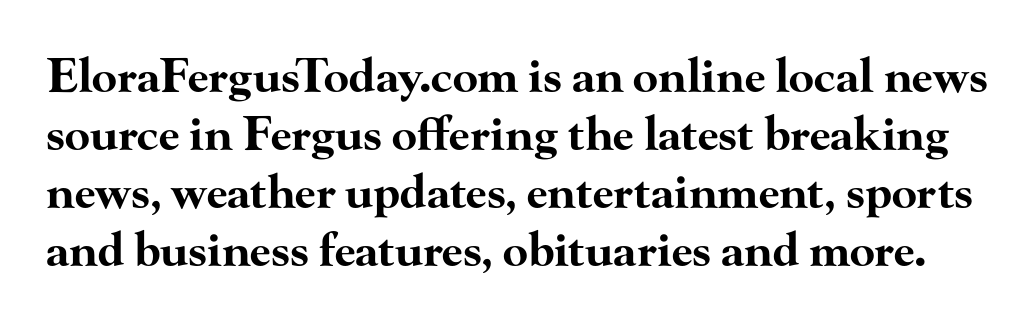
{"serif": "yes", "italic": "no", "bold": "yes", "weight": "bold", "width": "wide", "stroke_contrast": "high", "x_height": "small", "monospaced": "no", "underline": "no", "line_spacing": "normal", "line_spacing_ratio": 1.26, "letter_spacing": "normal", "letter_spacing_em": 0.0, "glyph_px": 46}
